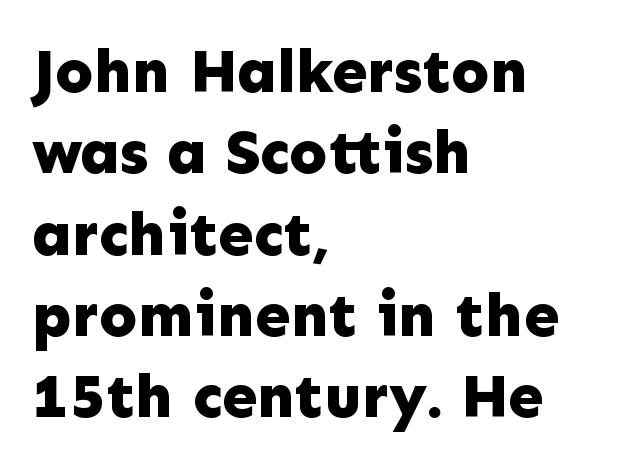
The image shows 63 px bold sans-serif type, upright; set left-aligned, normal line spacing (1.29x), normal letter spacing, not underlined; low stroke contrast and a medium x-height.
